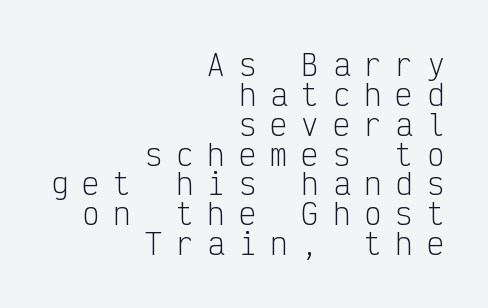
Q: Is the text bold? A: No.
Q: Is the text italic (slanted)? A: No, it is upright.
Q: Is the typeface a serif or a sans-serif typeface? A: Sans-serif.
Q: Is the text underlined? A: No.
Q: How is the paragraph aligned? A: Right-aligned.
Q: Is the spacing between letters normal or unusually wide? A: Unusually wide.
Q: Is the spacing between lines tight, normal or loose? A: Tight.
Q: Width (condensed, normal, or wide)? A: Condensed.
Q: Stroke contrast? A: Low.
Q: x-height? A: Medium.
Q: Monospaced? A: Yes.
